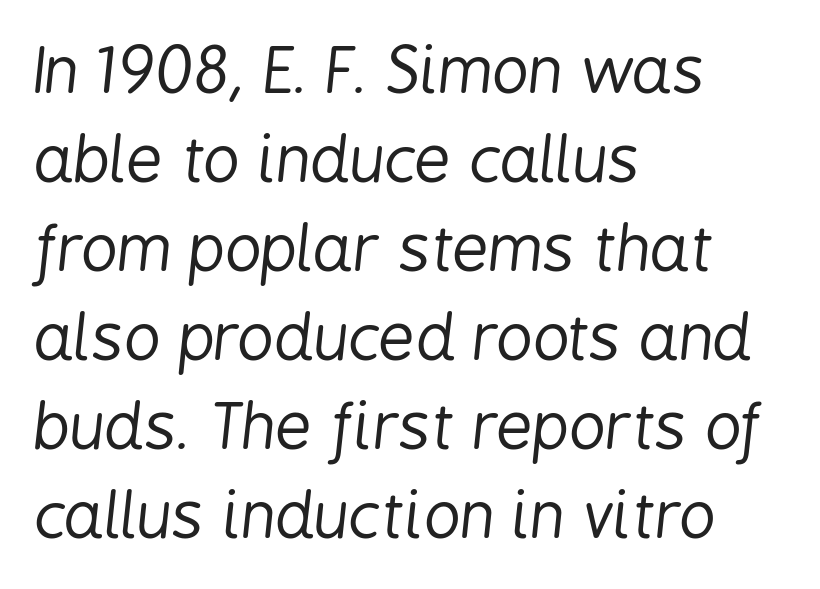
{"italic": "yes", "lean": "right", "slant_degrees": 6, "bold": "no", "weight": "regular", "width": "condensed", "stroke_contrast": "low", "x_height": "medium", "monospaced": "no", "underline": "no", "align": "left", "line_spacing": "normal", "line_spacing_ratio": 1.39, "letter_spacing": "normal", "letter_spacing_em": 0.0, "glyph_px": 64}
